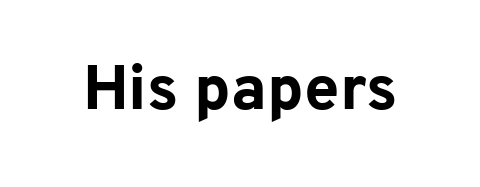
{"serif": "no", "italic": "no", "bold": "yes", "weight": "bold", "width": "normal", "stroke_contrast": "low", "x_height": "medium", "monospaced": "no", "underline": "no", "letter_spacing": "normal", "letter_spacing_em": 0.0, "glyph_px": 63}
